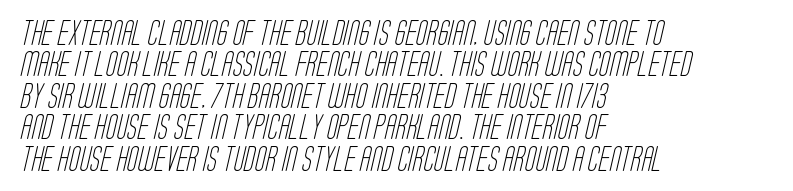
Q: Is the text bold? A: No.
Q: Is the text underlined? A: No.
Q: How is the paragraph aligned? A: Left-aligned.
Q: Is the spacing between letters normal or unusually wide? A: Normal.
Q: Is the spacing between lines tight, normal or loose? A: Normal.
